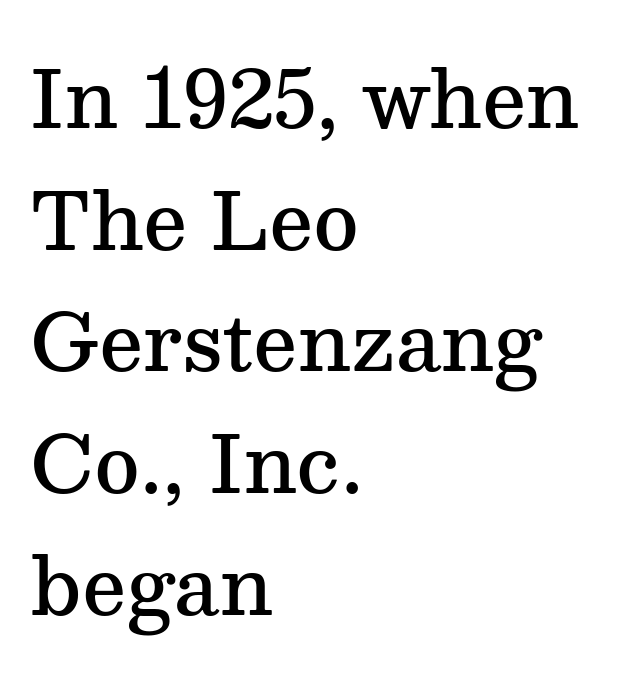
Q: Is the text bold? A: Semi-bold.
Q: Is the text italic (slanted)? A: No, it is upright.
Q: Is the typeface a serif or a sans-serif typeface? A: Serif.
Q: Is the text underlined? A: No.
Q: How is the paragraph aligned? A: Left-aligned.
Q: Is the spacing between letters normal or unusually wide? A: Normal.
Q: Is the spacing between lines tight, normal or loose? A: Normal.
Q: Width (condensed, normal, or wide)? A: Normal.
Q: Stroke contrast? A: Medium.
Q: x-height? A: Medium.
Q: Monospaced? A: No.
